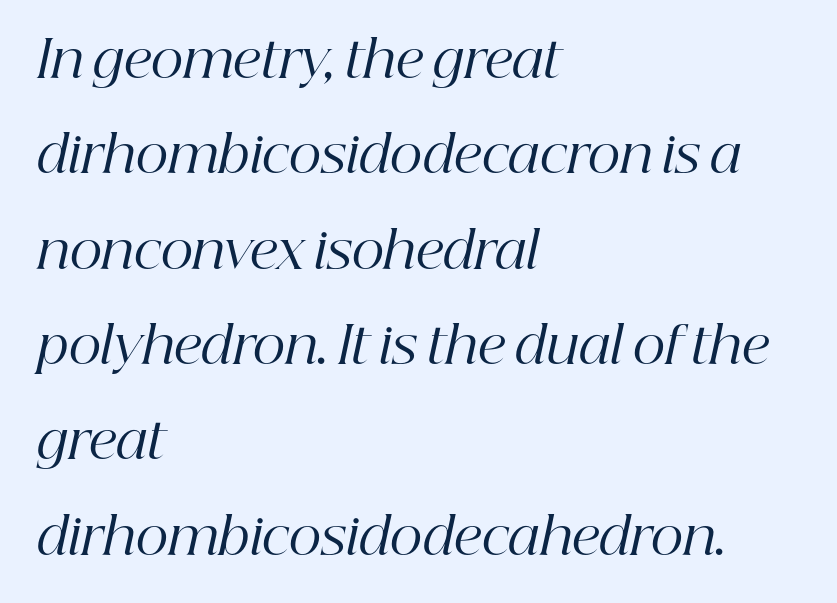
Q: Is the text bold? A: No.
Q: Is the text italic (slanted)? A: Yes, it leans right by about 12 degrees.
Q: Is the typeface a serif or a sans-serif typeface? A: Serif.
Q: Is the text underlined? A: No.
Q: How is the paragraph aligned? A: Left-aligned.
Q: Is the spacing between letters normal or unusually wide? A: Normal.
Q: Width (condensed, normal, or wide)? A: Normal.
Q: Stroke contrast? A: High.
Q: x-height? A: Medium.
Q: Monospaced? A: No.
